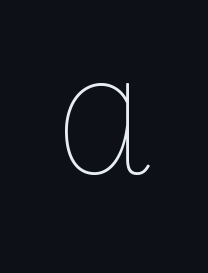
Q: Is the text bold? A: No.
Q: Is the text italic (slanted)? A: No, it is upright.
Q: Is the typeface a serif or a sans-serif typeface? A: Serif.
Q: Is the text underlined? A: No.
Q: Is the spacing between letters normal or unusually wide? A: Unusually wide.
Q: Width (condensed, normal, or wide)? A: Normal.
Q: Stroke contrast? A: Low.
Q: x-height? A: Small.
Q: Monospaced? A: No.
